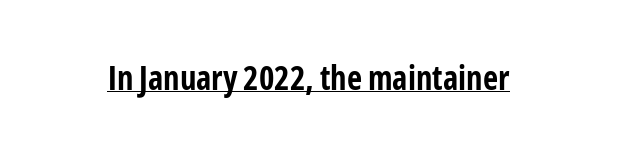
The letters stand straight up with perfectly vertical stems. The horizontal fit of the characters is conventional and even. This is sans-serif lettering, the kind often seen on screens and signage. You can see a thin bar hugging the bottom of the glyphs.
